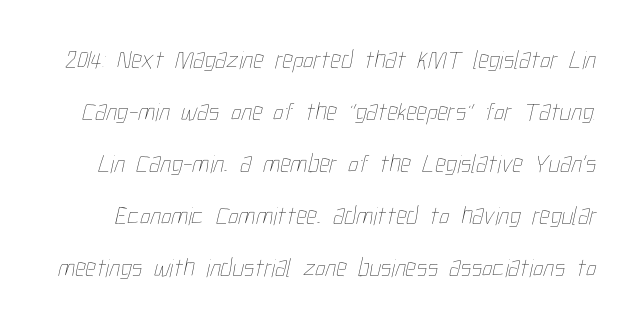
Q: Is the text bold? A: No.
Q: Is the text underlined? A: No.
Q: Is the spacing between letters normal or unusually wide? A: Normal.
Q: Is the spacing between lines tight, normal or loose? A: Loose.
